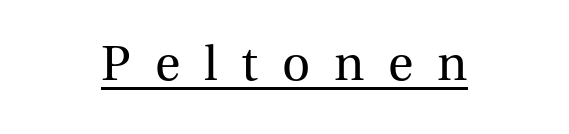
Q: Is the text bold? A: No.
Q: Is the text italic (slanted)? A: No, it is upright.
Q: Is the typeface a serif or a sans-serif typeface? A: Serif.
Q: Is the text underlined? A: Yes.
Q: Is the spacing between letters normal or unusually wide? A: Unusually wide.
Q: Width (condensed, normal, or wide)? A: Normal.
Q: Stroke contrast? A: Medium.
Q: x-height? A: Medium.
Q: Monospaced? A: No.
